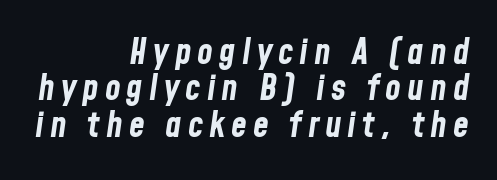
A bare baseline throughout the passage. Alignment: flush right. Pretty heavy lettering here — definitely bold. Think of a printed novel: that variable character pitch is what you see here.
